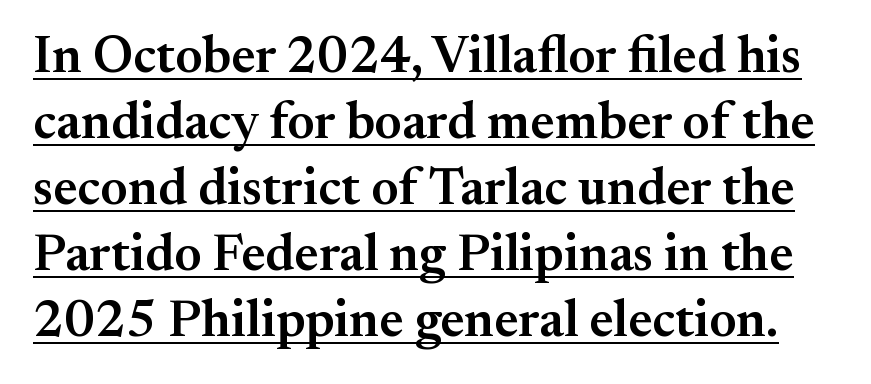
{"serif": "yes", "italic": "no", "bold": "semi", "weight": "semibold", "width": "normal", "stroke_contrast": "medium", "x_height": "small", "monospaced": "no", "underline": "yes", "line_spacing": "normal", "line_spacing_ratio": 1.27, "letter_spacing": "normal", "letter_spacing_em": 0.0, "glyph_px": 52}
